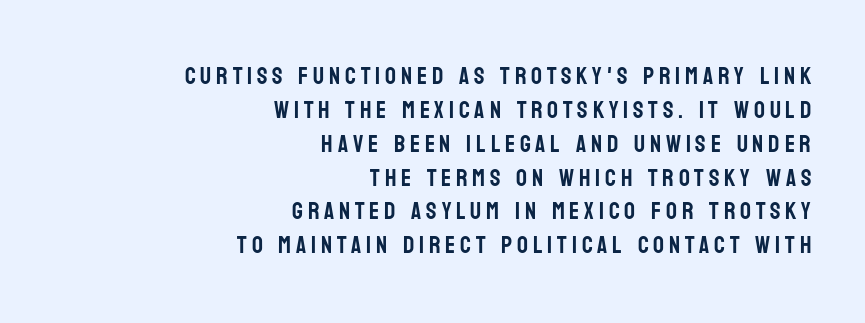
Q: Is the text italic (slanted)? A: No, it is upright.
Q: Is the text underlined? A: No.
Q: How is the paragraph aligned? A: Right-aligned.
Q: Is the spacing between letters normal or unusually wide? A: Unusually wide.
Q: Is the spacing between lines tight, normal or loose? A: Normal.
